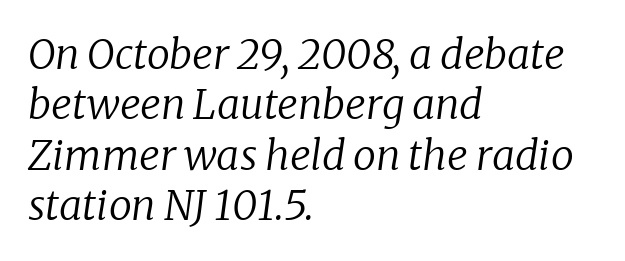
{"serif": "yes", "italic": "yes", "lean": "right", "slant_degrees": 8, "bold": "no", "weight": "regular", "width": "normal", "stroke_contrast": "low", "x_height": "medium", "monospaced": "no", "underline": "no", "align": "left", "line_spacing_ratio": 1.23, "letter_spacing": "normal", "letter_spacing_em": 0.0, "glyph_px": 41}
